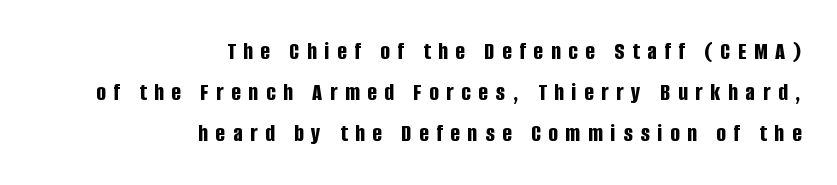
The image shows 25 px bold type, upright; set right-aligned, normal line spacing (1.64x), unusually wide letter spacing (+0.31 em), not underlined.
